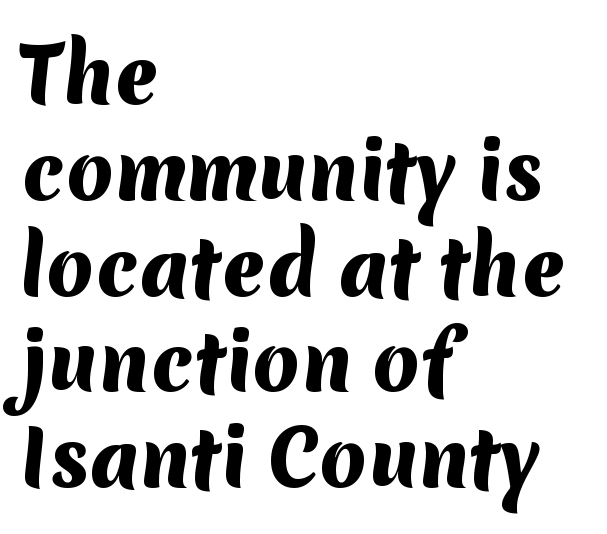
The image shows 76 px heavy sans-serif type; set left-aligned, normal line spacing (1.26x), normal letter spacing, not underlined; medium stroke contrast and a medium x-height.
